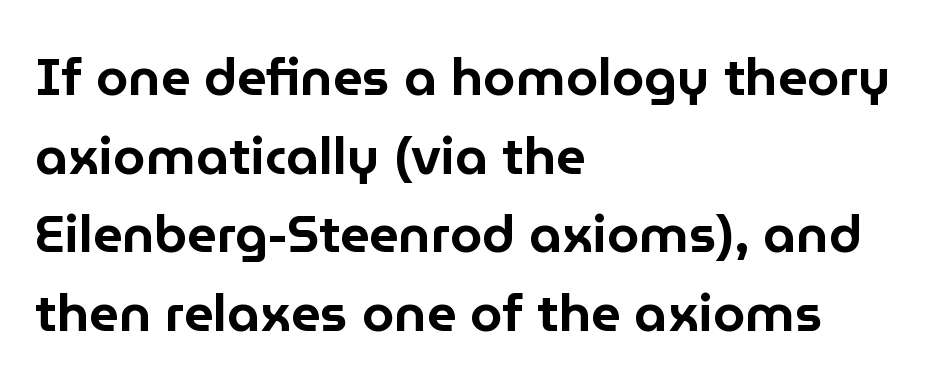
The image shows 52 px sans-serif type, upright; set left-aligned, normal line spacing (1.51x), normal letter spacing, not underlined; low stroke contrast and a medium x-height.
